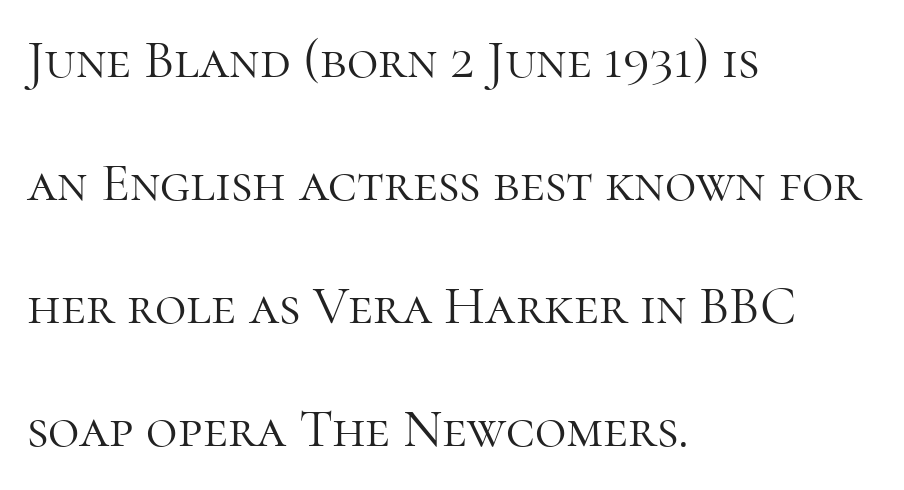
The image shows 54 px light serif type, upright; set left-aligned, loose line spacing (2.28x), normal letter spacing, not underlined; high stroke contrast and a medium x-height.
